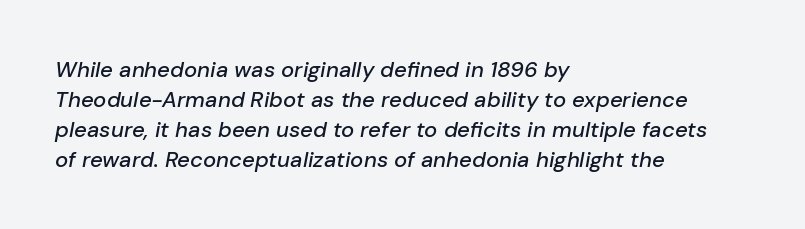
{"italic": "yes", "lean": "right", "slant_degrees": 10, "underline": "no", "align": "left", "line_spacing": "normal", "line_spacing_ratio": 1.36, "letter_spacing": "normal", "letter_spacing_em": 0.0, "glyph_px": 22}
